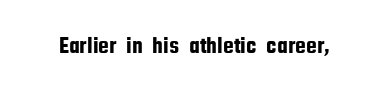
The image shows 24 px text type, upright; set normal letter spacing, not underlined.
